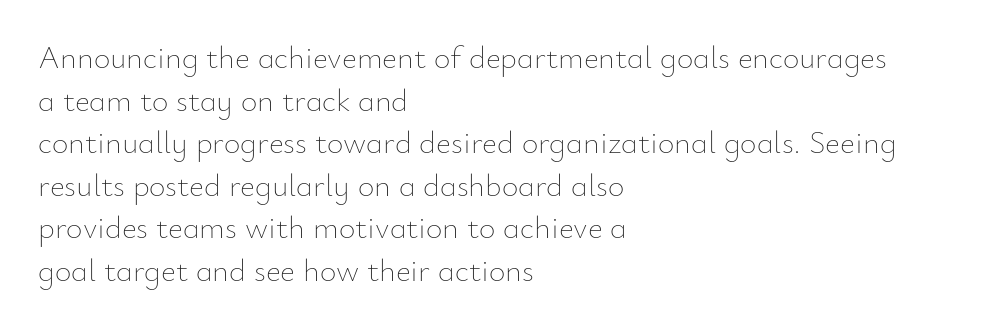
Q: Is the text bold? A: No.
Q: Is the text italic (slanted)? A: No, it is upright.
Q: Is the text underlined? A: No.
Q: How is the paragraph aligned? A: Left-aligned.
Q: Is the spacing between letters normal or unusually wide? A: Normal.
Q: Is the spacing between lines tight, normal or loose? A: Normal.
Q: Width (condensed, normal, or wide)? A: Normal.
Q: Stroke contrast? A: Low.
Q: x-height? A: Small.
Q: Monospaced? A: No.
